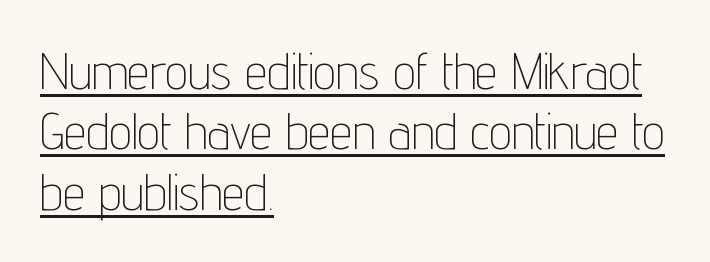
Compared with undecorated copy, this sample adds a rule below the words. This rendering leaves character spacing at its baseline value. Stems here are at most as thick as an everyday book face. Looks like regular typesetting: each glyph gets only the width it needs. You can tell it's not italic because the verticals are truly vertical. Caption: multi-line text, flush left, ragged right.
